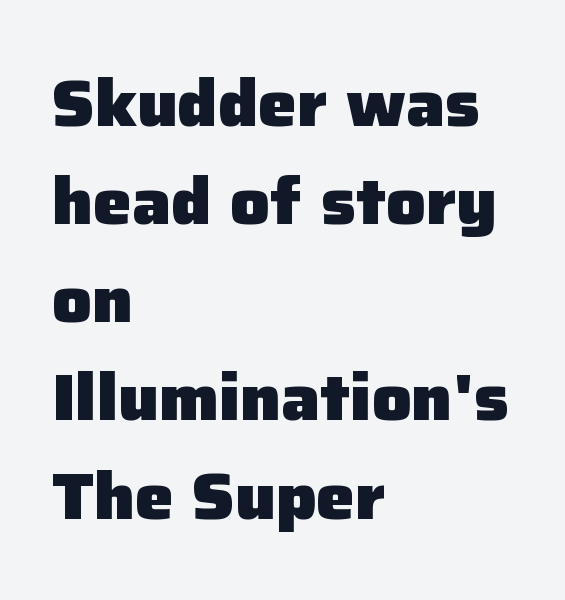
Q: Is the text bold? A: Yes.
Q: Is the text italic (slanted)? A: No, it is upright.
Q: Is the typeface a serif or a sans-serif typeface? A: Sans-serif.
Q: Is the text underlined? A: No.
Q: How is the paragraph aligned? A: Left-aligned.
Q: Is the spacing between letters normal or unusually wide? A: Normal.
Q: Is the spacing between lines tight, normal or loose? A: Normal.
Q: Width (condensed, normal, or wide)? A: Normal.
Q: Stroke contrast? A: Low.
Q: x-height? A: Medium.
Q: Monospaced? A: No.
